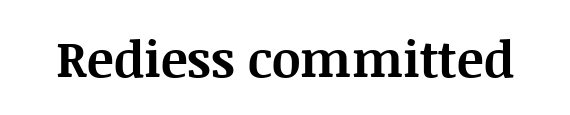
The glyphs in this specimen are seriffed. A full-strength bold gives these letters their thick strokes. Spacing verdict: proportional, widths tailored to each character. The letterforms sit shoulder to shoulder at normal distance. Tall strokes in this sample are plumb rather than angled.
